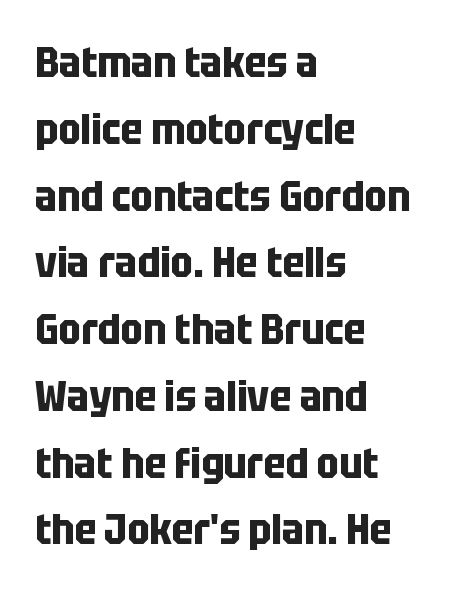
The image shows 42 px bold, condensed sans-serif type, upright; set left-aligned, normal line spacing (1.59x), normal letter spacing, not underlined; low stroke contrast and a large x-height.
